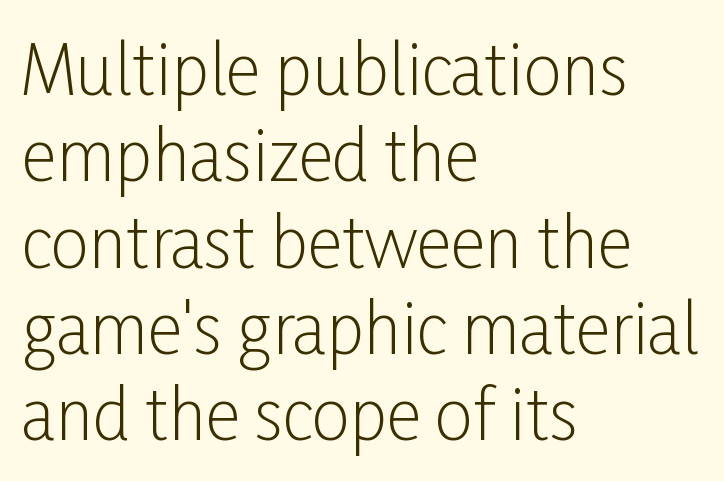
{"serif": "no", "italic": "no", "bold": "no", "weight": "light", "width": "condensed", "stroke_contrast": "low", "x_height": "medium", "monospaced": "no", "underline": "no", "align": "left", "line_spacing": "normal", "line_spacing_ratio": 1.27, "letter_spacing": "normal", "letter_spacing_em": 0.0, "glyph_px": 68}
